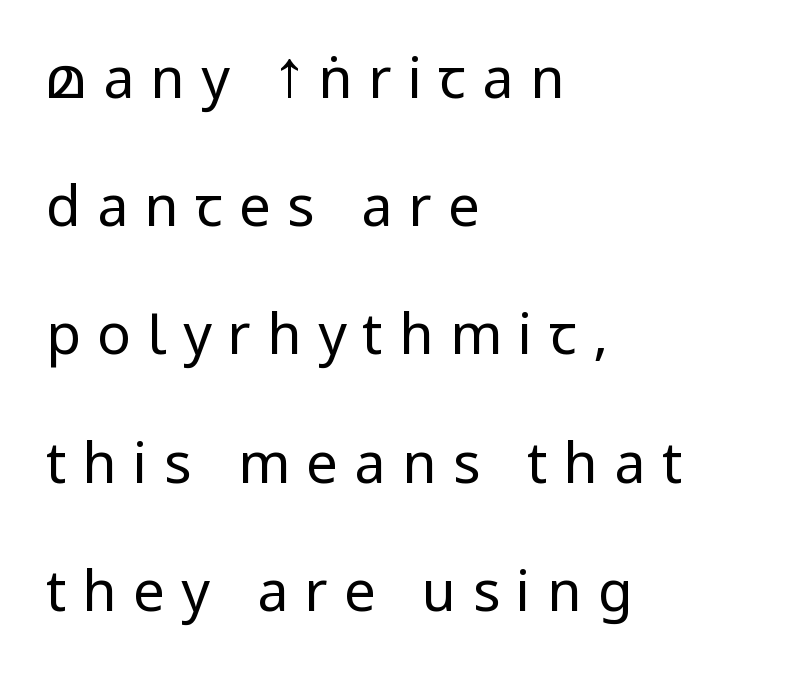
{"serif": "no", "italic": "no", "bold": "no", "weight": "regular", "width": "condensed", "stroke_contrast": "low", "x_height": "large", "monospaced": "no", "underline": "no", "align": "left", "line_spacing": "loose", "line_spacing_ratio": 2.29, "letter_spacing": "wide", "letter_spacing_em": 0.29, "glyph_px": 56}
